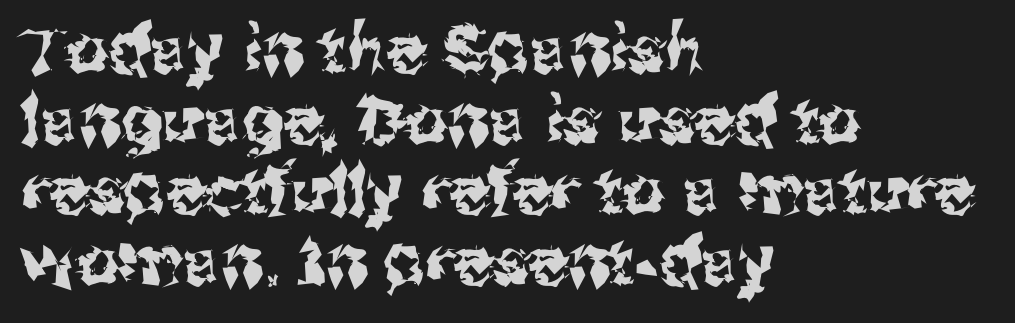
{"serif": "no", "italic": "no", "width": "normal", "stroke_contrast": "medium", "x_height": "medium", "monospaced": "no", "underline": "no", "align": "left", "line_spacing": "tight", "line_spacing_ratio": 1.07, "letter_spacing": "normal", "letter_spacing_em": 0.0, "glyph_px": 66}
